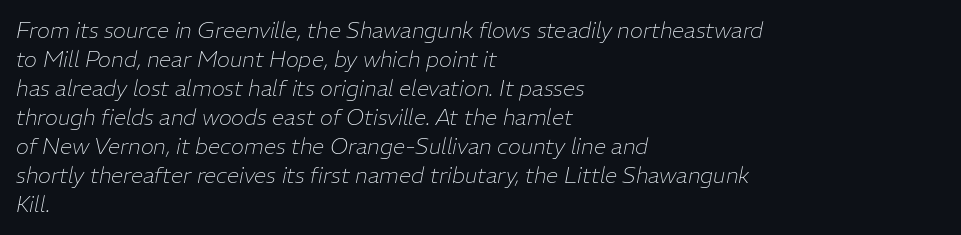
{"italic": "yes", "lean": "right", "slant_degrees": 11, "bold": "no", "underline": "no", "align": "left", "line_spacing": "normal", "line_spacing_ratio": 1.32, "letter_spacing": "normal", "letter_spacing_em": 0.0, "glyph_px": 22}
